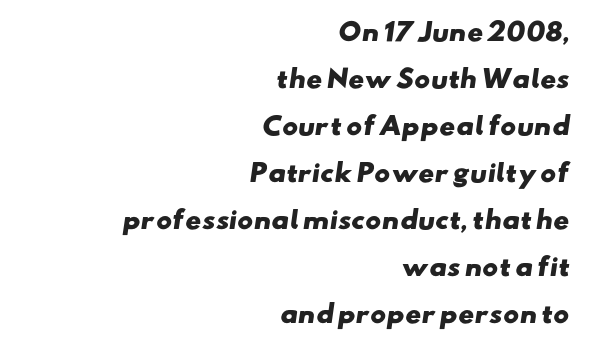
Q: Is the text bold? A: Yes.
Q: Is the text underlined? A: No.
Q: How is the paragraph aligned? A: Right-aligned.
Q: Is the spacing between letters normal or unusually wide? A: Normal.
Q: Is the spacing between lines tight, normal or loose? A: Loose.
